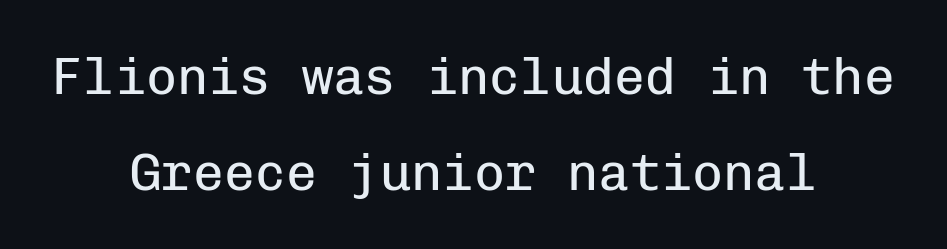
These lines are rendered in a fixed-pitch font. The rendering positions every line midway between the sides. Spacing between characters is what you'd get straight out of the box. Nothing sits at the stroke ends, so this counts as sans-serif. No letter is thick-stroked: the sample isn't bold. Notice how the stems are strictly vertical — no italics here.
